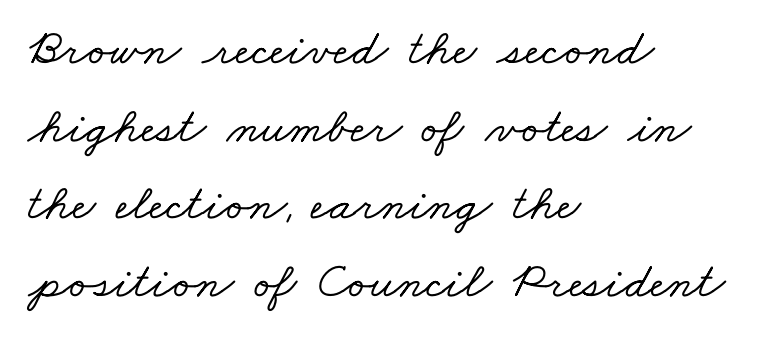
{"serif": "yes", "width": "wide", "stroke_contrast": "low", "x_height": "small", "monospaced": "no", "underline": "no", "align": "left", "line_spacing": "normal", "line_spacing_ratio": 1.52, "letter_spacing": "normal", "letter_spacing_em": 0.0, "glyph_px": 51}
